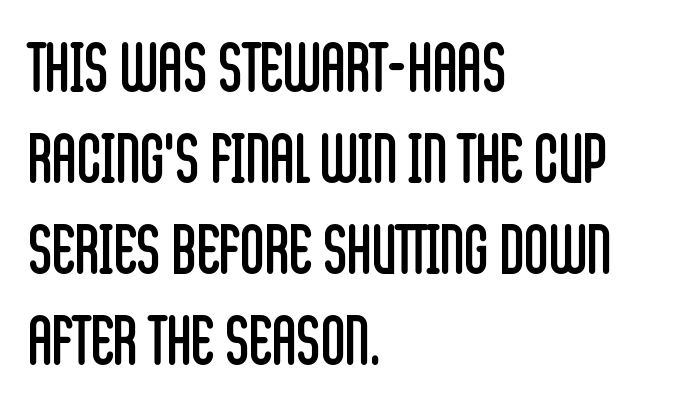
{"serif": "no", "italic": "no", "bold": "no", "weight": "regular", "width": "condensed", "stroke_contrast": "low", "x_height": "large", "monospaced": "no", "underline": "no", "align": "left", "line_spacing": "normal", "line_spacing_ratio": 1.36, "letter_spacing": "normal", "letter_spacing_em": 0.0, "glyph_px": 67}
